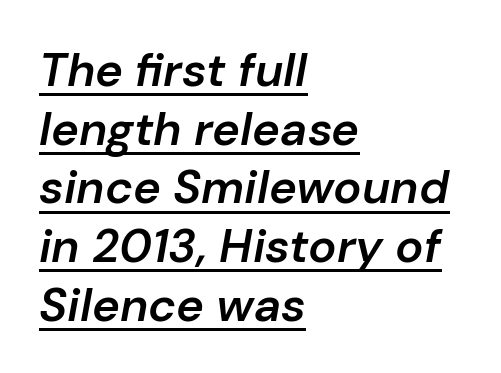
Q: Is the text bold? A: Semi-bold.
Q: Is the text italic (slanted)? A: Yes, it leans right by about 10 degrees.
Q: Is the text underlined? A: Yes.
Q: How is the paragraph aligned? A: Left-aligned.
Q: Is the spacing between letters normal or unusually wide? A: Normal.
Q: Is the spacing between lines tight, normal or loose? A: Normal.
Q: Width (condensed, normal, or wide)? A: Normal.
Q: Stroke contrast? A: Low.
Q: x-height? A: Medium.
Q: Monospaced? A: No.
